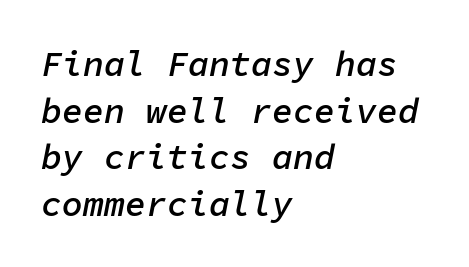
Q: Is the text bold? A: Semi-bold.
Q: Is the text italic (slanted)? A: Yes, it leans right by about 11 degrees.
Q: Is the text underlined? A: No.
Q: How is the paragraph aligned? A: Left-aligned.
Q: Is the spacing between letters normal or unusually wide? A: Normal.
Q: Is the spacing between lines tight, normal or loose? A: Normal.
Q: Width (condensed, normal, or wide)? A: Normal.
Q: Stroke contrast? A: Low.
Q: x-height? A: Medium.
Q: Monospaced? A: Yes.
